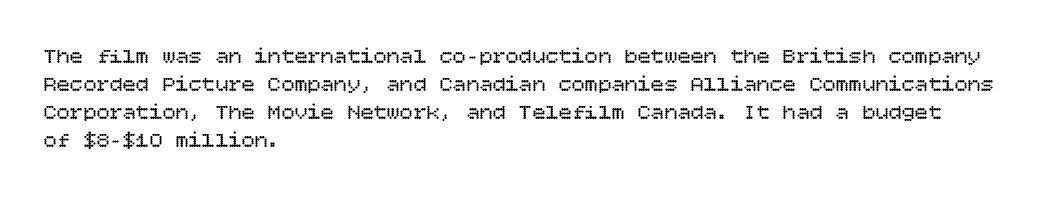
{"italic": "no", "bold": "no", "underline": "no", "align": "left", "line_spacing": "normal", "line_spacing_ratio": 1.28, "letter_spacing": "normal", "letter_spacing_em": 0.0, "glyph_px": 22}
